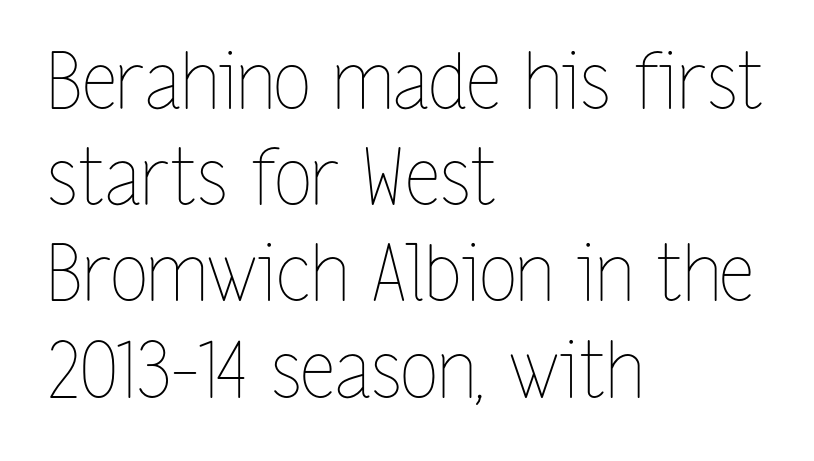
The image shows 77 px thin, condensed type, upright; set left-aligned, normal line spacing (1.25x), normal letter spacing, not underlined; low stroke contrast and a medium x-height.
